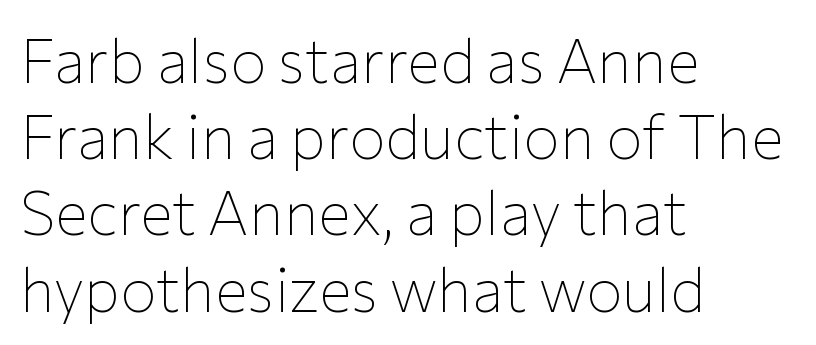
{"serif": "no", "italic": "no", "bold": "no", "weight": "thin", "width": "normal", "stroke_contrast": "low", "x_height": "medium", "monospaced": "no", "underline": "no", "align": "left", "line_spacing": "normal", "line_spacing_ratio": 1.25, "letter_spacing": "normal", "letter_spacing_em": 0.0, "glyph_px": 61}
